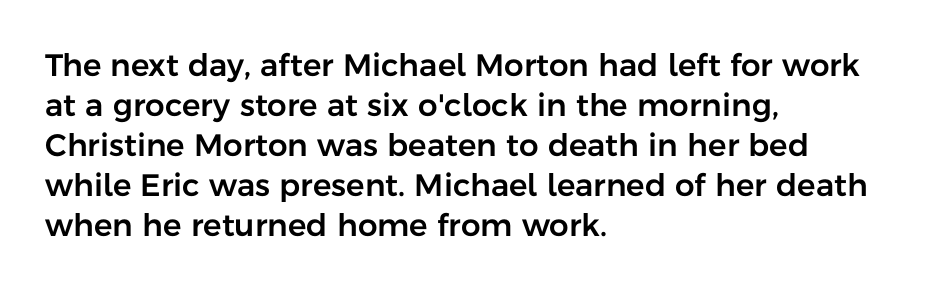
Ordinary non-slanted type is in use. Check under the words: just untouched page. Which margin do the lines hug? The left one — the right edge is uneven. A typesetter would call this zero additional tracking. The lines sit at an ordinary, default distance from one another. Each letter keeps its own natural width here, so spacing adapts to shape.
